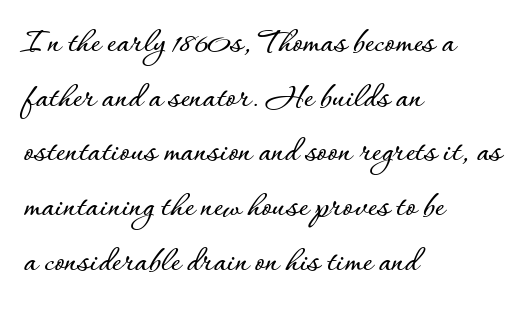
The image shows 36 px text type; set left-aligned, normal line spacing (1.52x), normal letter spacing, not underlined; low stroke contrast and a small x-height.
